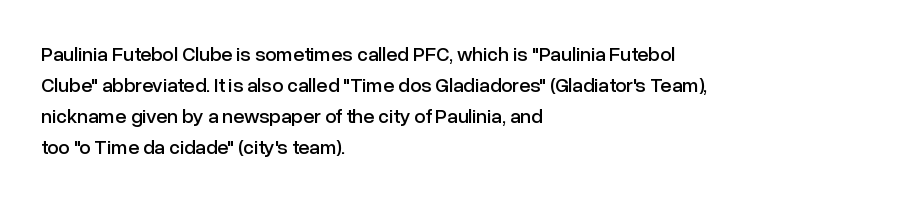
{"italic": "no", "underline": "no", "align": "left", "line_spacing": "normal", "line_spacing_ratio": 1.55, "letter_spacing": "normal", "letter_spacing_em": 0.0, "glyph_px": 20}
